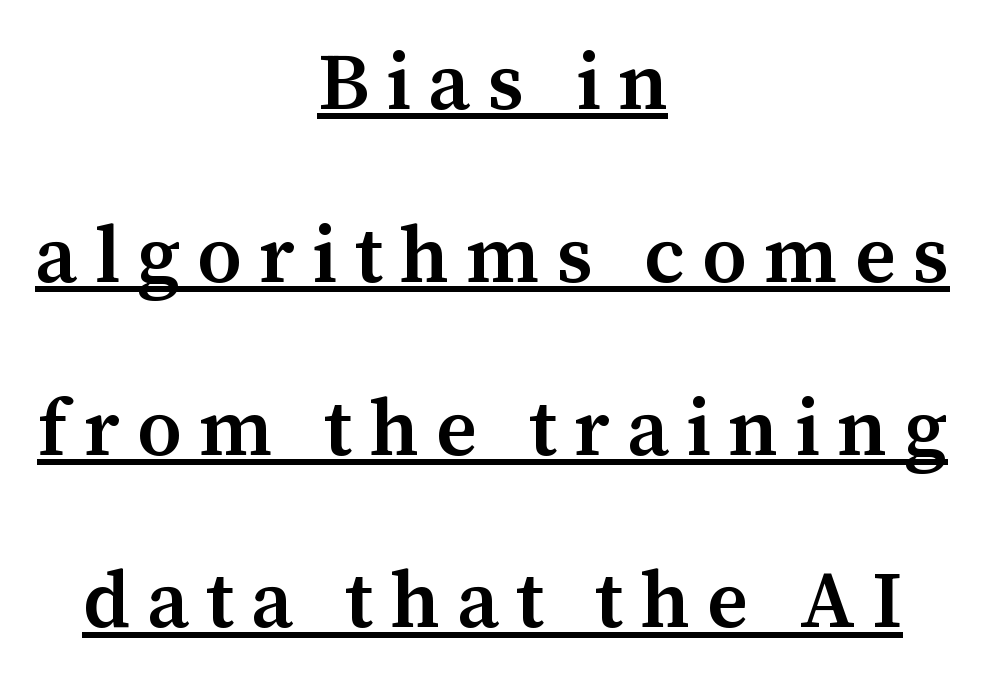
Which margin do the lines hug? Neither — every line sits in the middle. This is moderately heavy type, rendered in semibold. Examine the stroke ends and you'll spot serifs. You could not count columns in this text — the font is proportionally spaced. Caption: expanded tracking, letters set apart.
